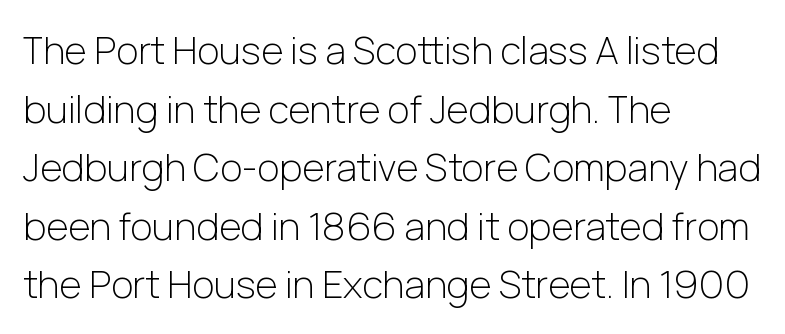
The image shows 38 px light sans-serif type, upright; set left-aligned, normal line spacing (1.54x), normal letter spacing, not underlined; low stroke contrast and a medium x-height.
